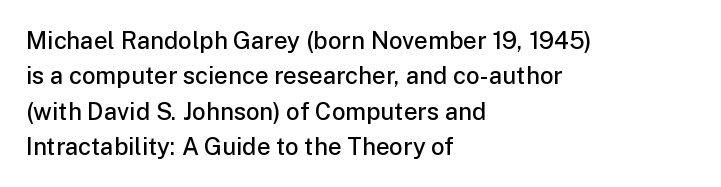
Q: Is the text bold? A: Semi-bold.
Q: Is the text italic (slanted)? A: No, it is upright.
Q: Is the text underlined? A: No.
Q: How is the paragraph aligned? A: Left-aligned.
Q: Is the spacing between letters normal or unusually wide? A: Normal.
Q: Is the spacing between lines tight, normal or loose? A: Normal.
